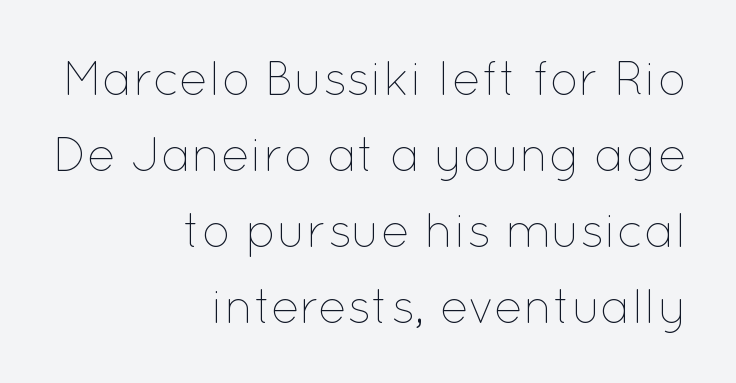
What's the leading like? Ordinary, nothing unusual. You could not count columns in this text — the font is proportionally spaced. The passage shown is not bold in any degree. A flush-right, rag-left setting is used for this passage. Short note: letters normally spaced.
